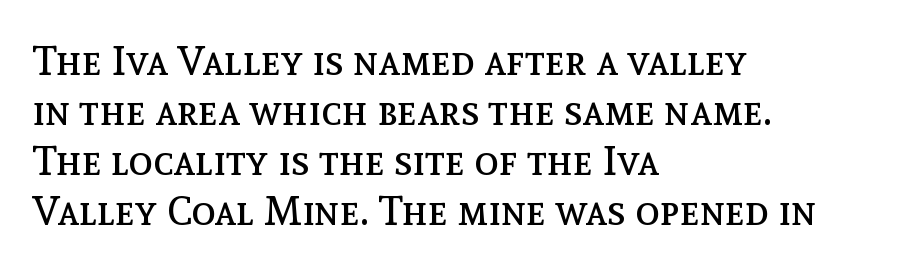
{"italic": "no", "bold": "no", "weight": "regular", "width": "normal", "x_height": "medium", "monospaced": "no", "underline": "no", "align": "left", "line_spacing_ratio": 1.22, "letter_spacing": "normal", "letter_spacing_em": 0.0, "glyph_px": 41}
